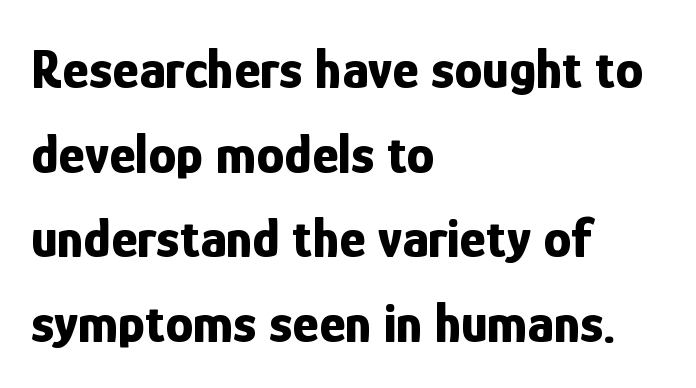
The image shows 56 px bold, condensed sans-serif type, upright; set left-aligned, normal line spacing (1.51x), normal letter spacing, not underlined; low stroke contrast and a medium x-height.
